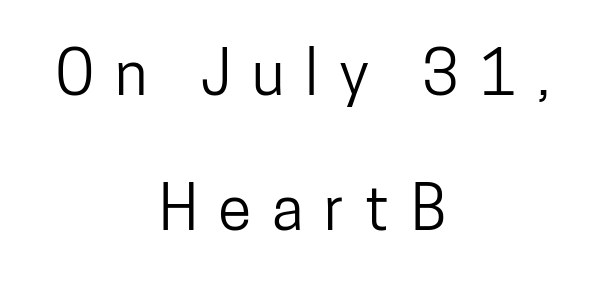
The image shows 61 px condensed sans-serif type, upright; set centered, loose line spacing (2.21x), unusually wide letter spacing (+0.34 em), not underlined; low stroke contrast and a medium x-height.
